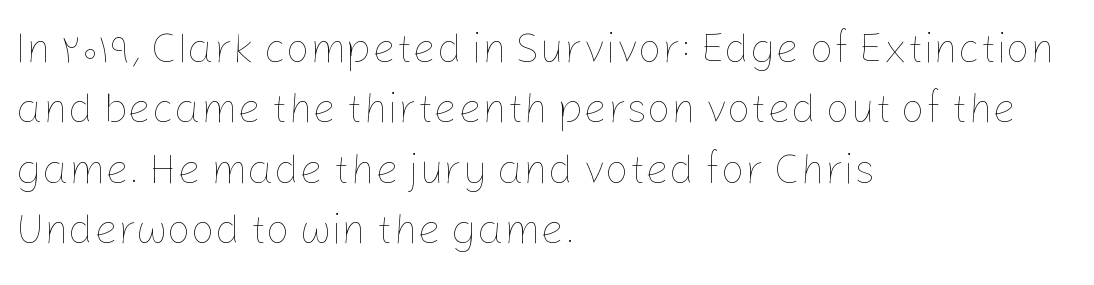
Q: Is the text bold? A: No.
Q: Is the text italic (slanted)? A: No, it is upright.
Q: Is the text underlined? A: No.
Q: How is the paragraph aligned? A: Left-aligned.
Q: Is the spacing between letters normal or unusually wide? A: Normal.
Q: Is the spacing between lines tight, normal or loose? A: Normal.
Q: Width (condensed, normal, or wide)? A: Normal.
Q: Stroke contrast? A: Low.
Q: x-height? A: Medium.
Q: Monospaced? A: No.
